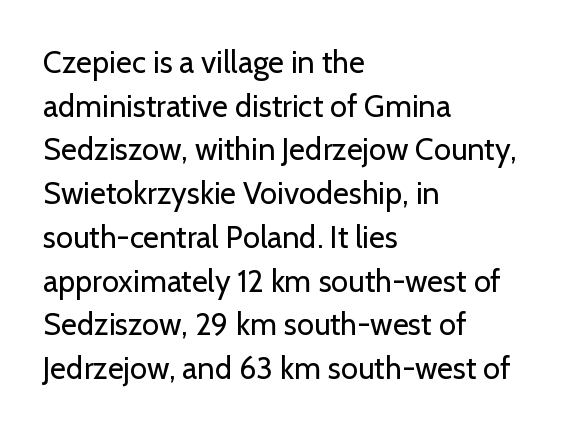
The image shows 31 px regular-weight sans-serif type, upright; set left-aligned, normal line spacing (1.41x), normal letter spacing, not underlined; low stroke contrast and a medium x-height.
